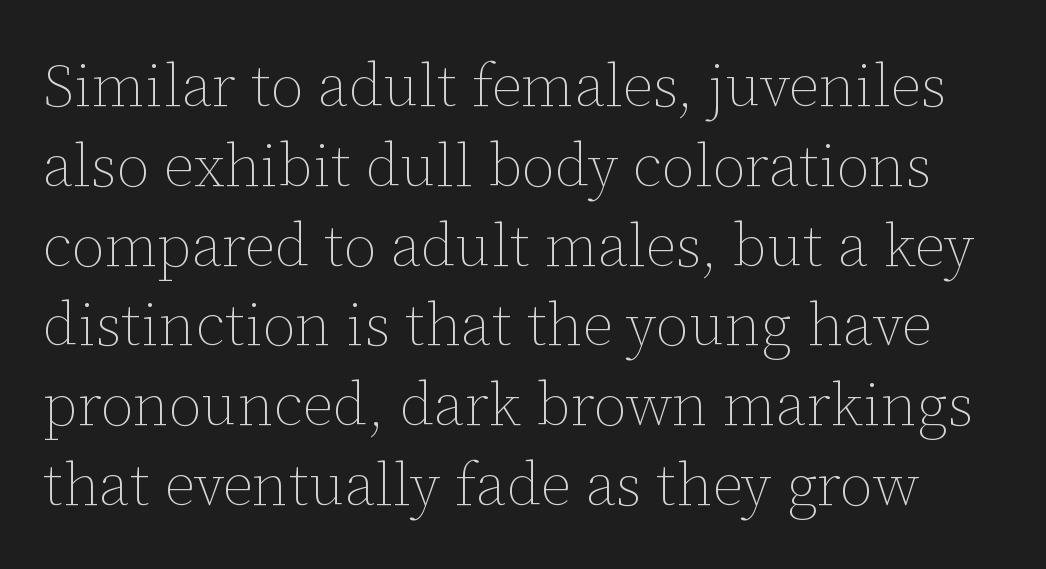
Weight class: somewhere from thin through regular. Posture: vertical. A typesetter would call this zero additional tracking. Do the characters align in a grid? No, the font is proportional.
